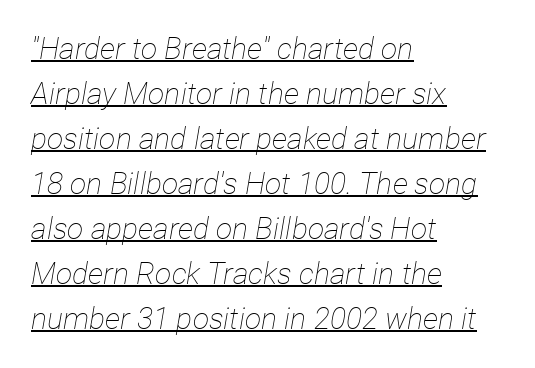
Q: Is the text bold? A: No.
Q: Is the text italic (slanted)? A: Yes, it leans right by about 12 degrees.
Q: Is the text underlined? A: Yes.
Q: How is the paragraph aligned? A: Left-aligned.
Q: Is the spacing between letters normal or unusually wide? A: Normal.
Q: Is the spacing between lines tight, normal or loose? A: Normal.
Q: Width (condensed, normal, or wide)? A: Condensed.
Q: Stroke contrast? A: Low.
Q: x-height? A: Medium.
Q: Monospaced? A: No.
